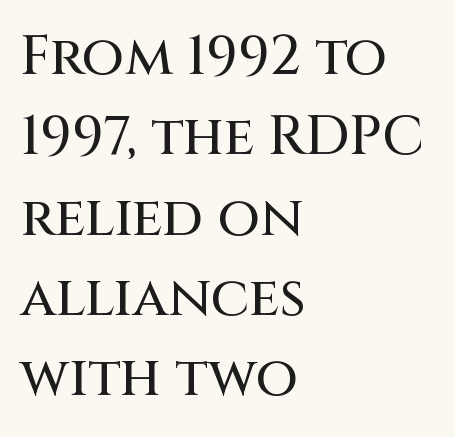
The image shows 55 px sans-serif type, upright; set left-aligned, normal line spacing (1.46x), normal letter spacing, not underlined; medium stroke contrast and a large x-height.
